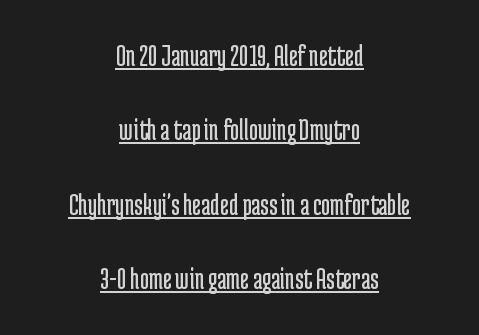
The image shows 31 px regular-weight, condensed sans-serif type, upright; set centered, loose line spacing (2.4x), normal letter spacing, underlined; low stroke contrast and a medium x-height.
